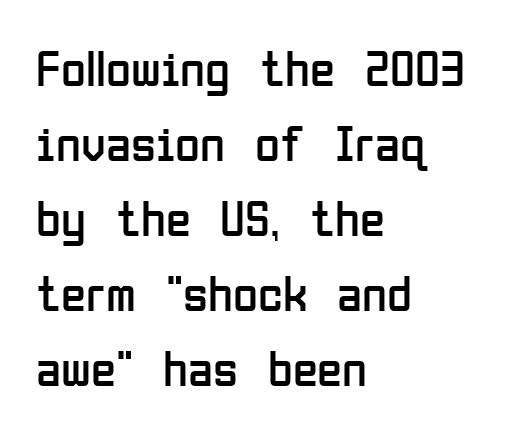
Unbolded letterforms with no extra heft. The face used here is a sans, in the tradition of grotesques and geometrics. Here the designer chose a conventional face with non-uniform glyph widths. Regarding leading, the lines here are spaced in the standard way.
